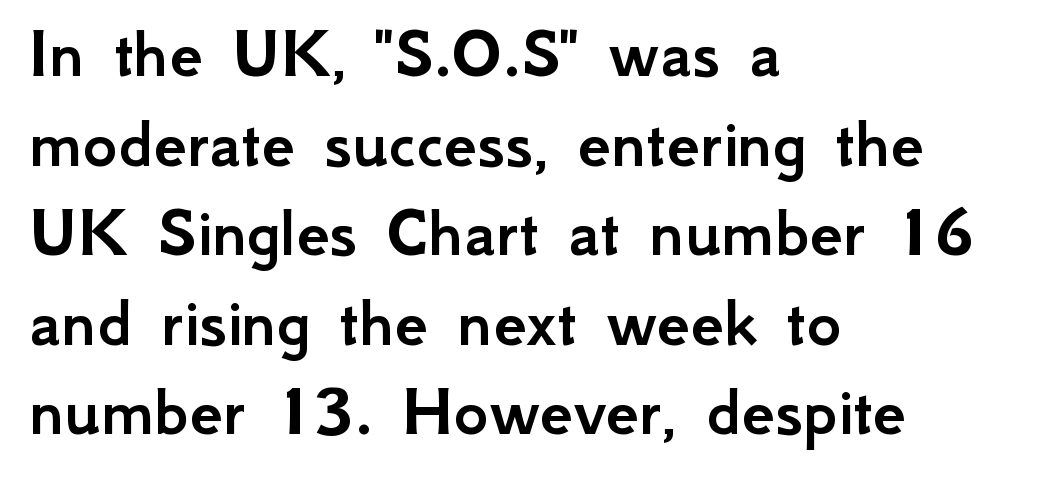
Q: Is the text italic (slanted)? A: No, it is upright.
Q: Is the typeface a serif or a sans-serif typeface? A: Sans-serif.
Q: Is the text underlined? A: No.
Q: How is the paragraph aligned? A: Left-aligned.
Q: Is the spacing between letters normal or unusually wide? A: Normal.
Q: Width (condensed, normal, or wide)? A: Normal.
Q: Stroke contrast? A: Low.
Q: x-height? A: Small.
Q: Monospaced? A: No.
